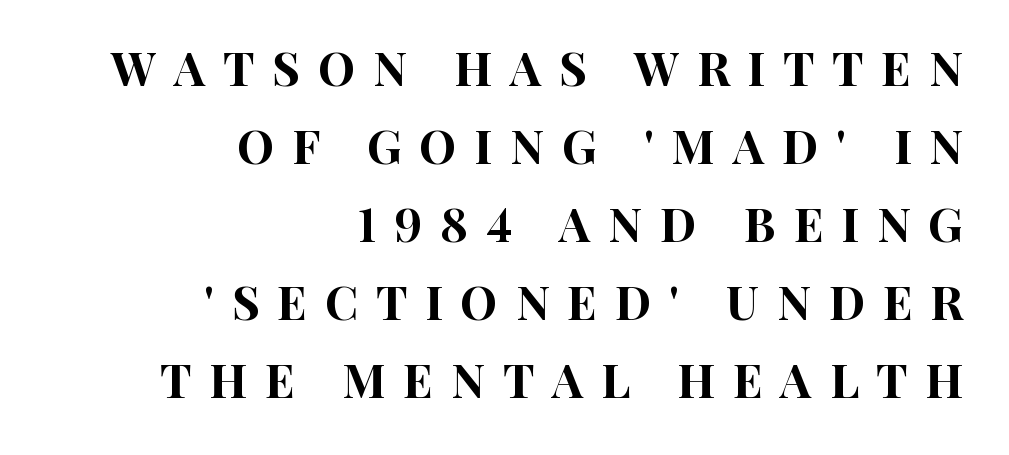
Style check: upright. The passage shown is not underscored anywhere. The rendering inserts visible extra space after every character. What kind of face is this? One without serifs — a sans.
